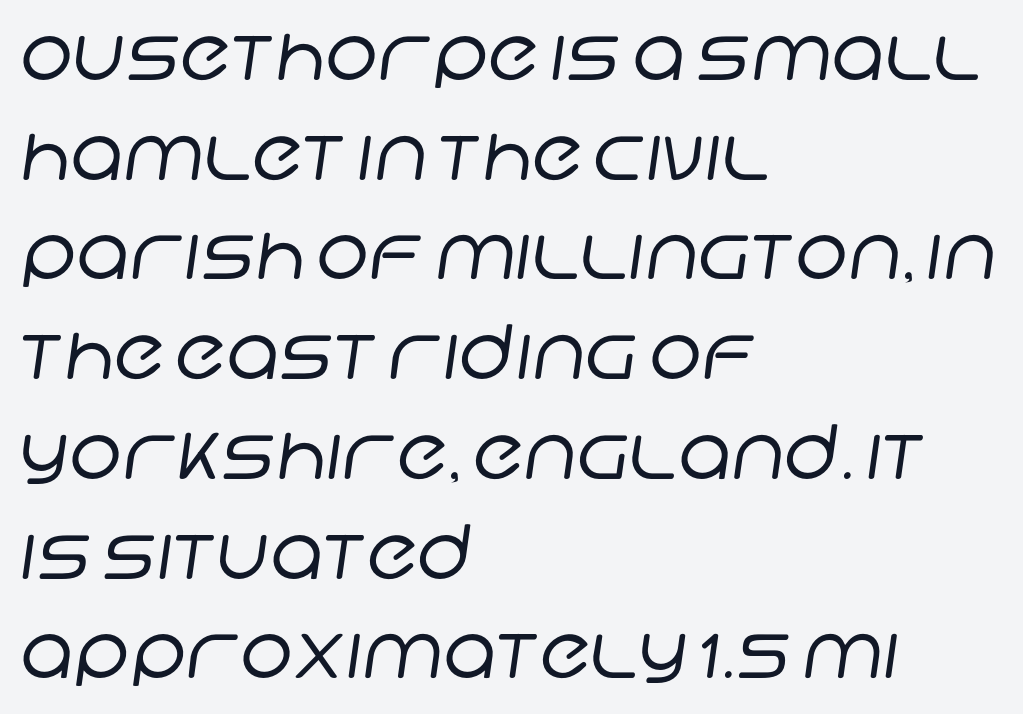
{"serif": "no", "bold": "no", "weight": "regular", "width": "normal", "stroke_contrast": "low", "x_height": "large", "monospaced": "no", "underline": "no", "align": "left", "line_spacing": "normal", "line_spacing_ratio": 1.33, "letter_spacing": "normal", "letter_spacing_em": 0.0, "glyph_px": 75}
